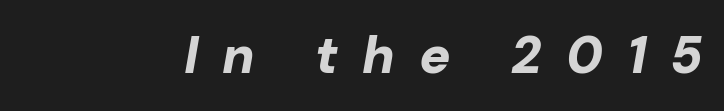
{"italic": "yes", "lean": "right", "slant_degrees": 10, "bold": "yes", "weight": "bold", "width": "normal", "stroke_contrast": "low", "x_height": "medium", "monospaced": "no", "underline": "no", "letter_spacing": "wide", "letter_spacing_em": 0.46, "glyph_px": 52}
